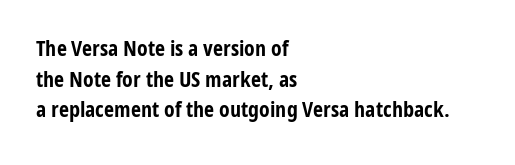
{"italic": "no", "bold": "yes", "underline": "no", "align": "left", "line_spacing": "normal", "line_spacing_ratio": 1.39, "letter_spacing": "normal", "letter_spacing_em": 0.0, "glyph_px": 22}
